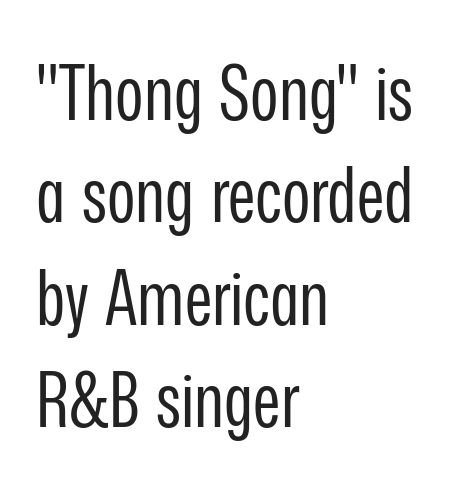
The image shows 77 px regular-weight, condensed sans-serif type, upright; set left-aligned, normal line spacing (1.33x), normal letter spacing, not underlined; low stroke contrast and a medium x-height.
